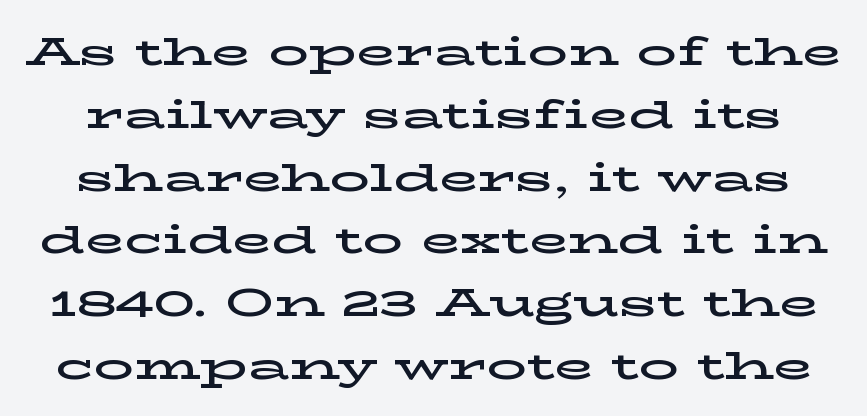
The image shows 40 px wide serif type, upright; set normal line spacing (1.57x), normal letter spacing, not underlined; low stroke contrast and a medium x-height.
